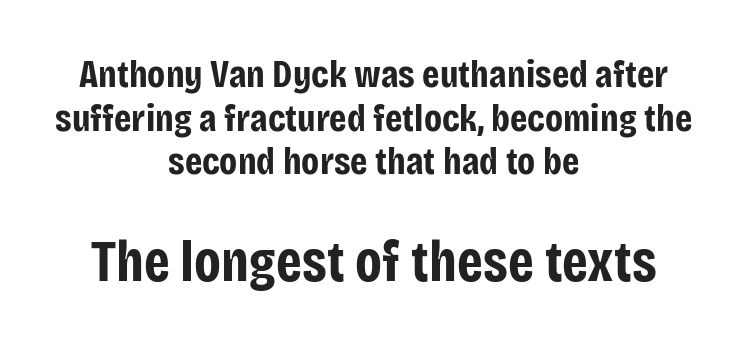
The image shows 58 px bold, condensed sans-serif type, upright; set centered, tight line spacing (1.12x), normal letter spacing, not underlined; the second (bottom) block is 1.49x larger; low stroke contrast and a large x-height.
